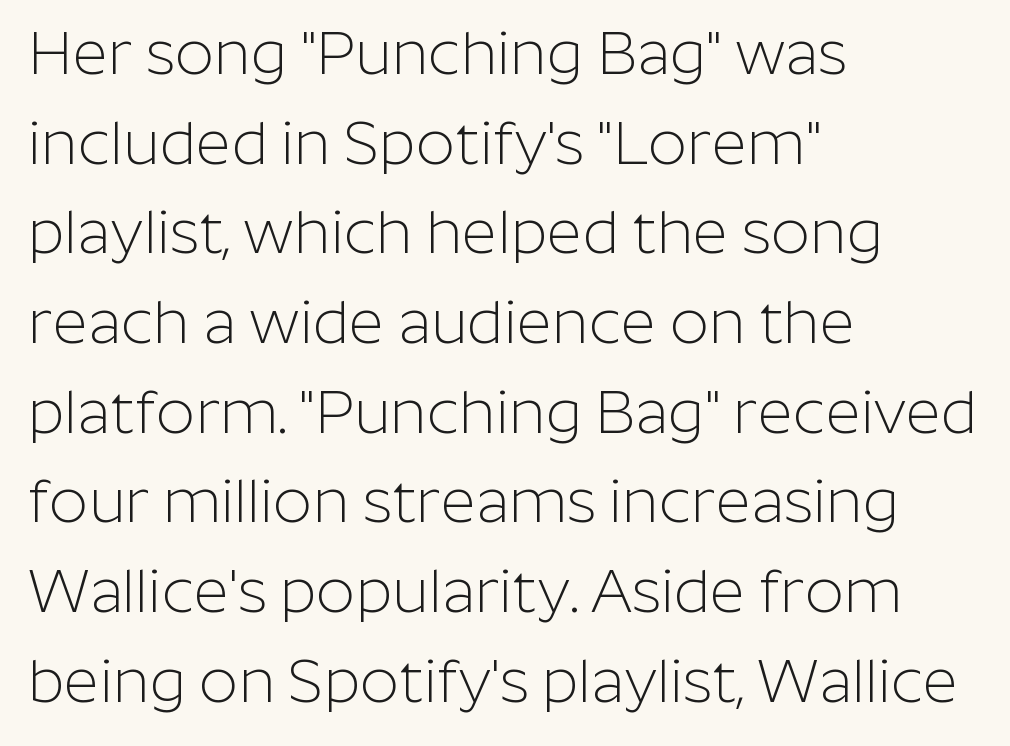
The image shows 61 px light sans-serif type, upright; set left-aligned, normal line spacing (1.47x), normal letter spacing, not underlined; low stroke contrast and a medium x-height.
